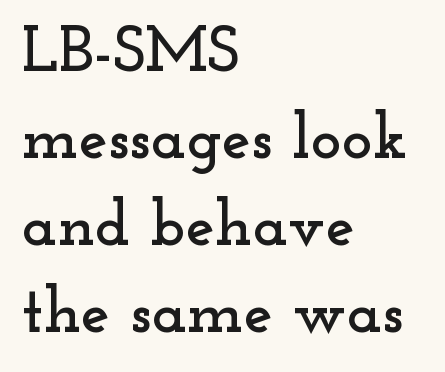
Q: Is the text italic (slanted)? A: No, it is upright.
Q: Is the typeface a serif or a sans-serif typeface? A: Serif.
Q: Is the text underlined? A: No.
Q: How is the paragraph aligned? A: Left-aligned.
Q: Is the spacing between letters normal or unusually wide? A: Normal.
Q: Is the spacing between lines tight, normal or loose? A: Normal.
Q: Width (condensed, normal, or wide)? A: Wide.
Q: Stroke contrast? A: Low.
Q: x-height? A: Small.
Q: Monospaced? A: No.
